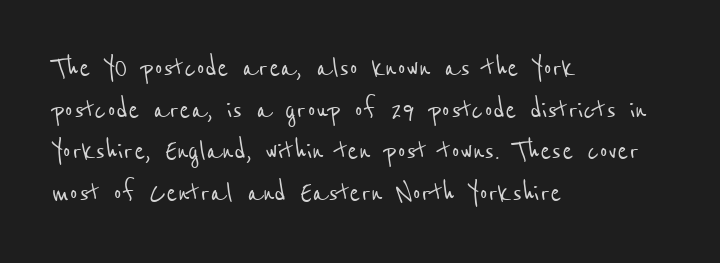
The image shows 33 px condensed sans-serif type; set left-aligned, normal line spacing (1.26x), normal letter spacing, not underlined; low stroke contrast and a medium x-height.
